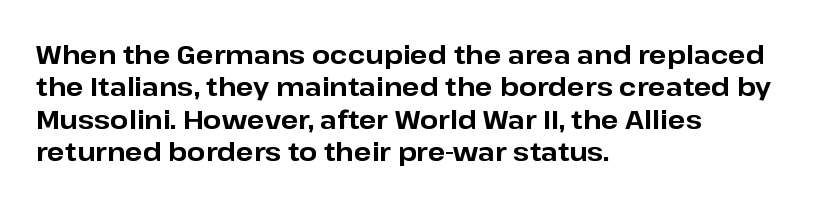
{"italic": "no", "bold": "yes", "underline": "no", "align": "left", "line_spacing": "normal", "line_spacing_ratio": 1.25, "letter_spacing": "normal", "letter_spacing_em": 0.0, "glyph_px": 26}
